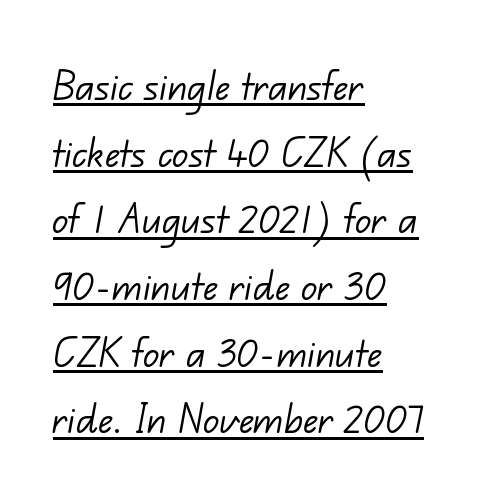
If you measured baseline to baseline, you'd find a middling distance. This sample has the flowing, uneven cadence of proportional lettering. Observe the ordinary spacing: letters are neighbours, not strangers. Are there feet on the stems? There aren't — it's a sans. Compared with undecorated copy, this sample adds a rule below the words. The typesetting does not lean heavy: it is not bold.
